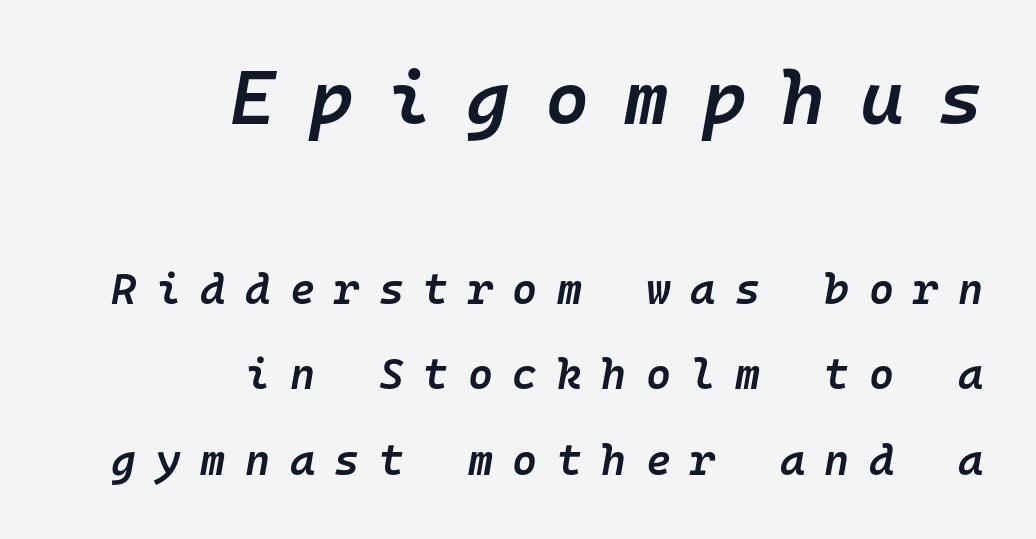
Q: Is the text bold? A: Semi-bold.
Q: Is the text italic (slanted)? A: Yes, it leans right by about 10 degrees.
Q: Is the text underlined? A: No.
Q: How is the paragraph aligned? A: Right-aligned.
Q: Is the spacing between letters normal or unusually wide? A: Unusually wide.
Q: Is the spacing between lines tight, normal or loose? A: Loose.
Q: Which block of text is set in a larger size, the first (top) or the second (bottom)? A: The first (top) one.
Q: Width (condensed, normal, or wide)? A: Normal.
Q: Stroke contrast? A: Low.
Q: x-height? A: Medium.
Q: Monospaced? A: Yes.
